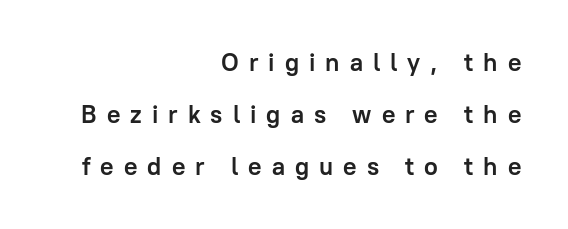
{"italic": "no", "bold": "yes", "underline": "no", "align": "right", "line_spacing": "loose", "line_spacing_ratio": 2.08, "letter_spacing": "wide", "letter_spacing_em": 0.4, "glyph_px": 25}
